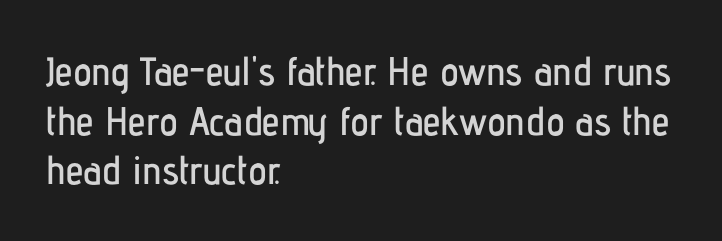
No italicization has been applied; the sample stays upright. The rendering shows plain stroke endings on the letterforms — a sans-serif design. Students, note that the glyphs here touch the page at normal intervals. These lines are rendered in a variable-pitch font. Alignment: flush left.
